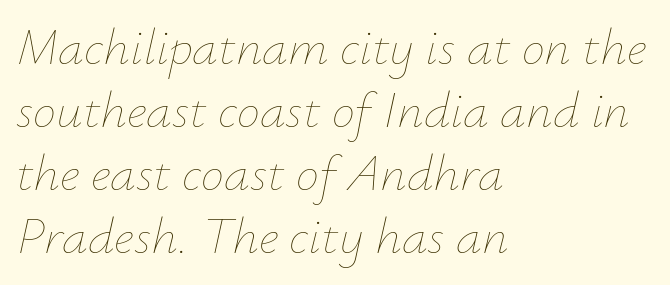
Q: Is the text bold? A: No.
Q: Is the text italic (slanted)? A: Yes, it leans right by about 12 degrees.
Q: Is the text underlined? A: No.
Q: How is the paragraph aligned? A: Left-aligned.
Q: Is the spacing between letters normal or unusually wide? A: Normal.
Q: Width (condensed, normal, or wide)? A: Normal.
Q: Stroke contrast? A: Low.
Q: x-height? A: Small.
Q: Monospaced? A: No.
